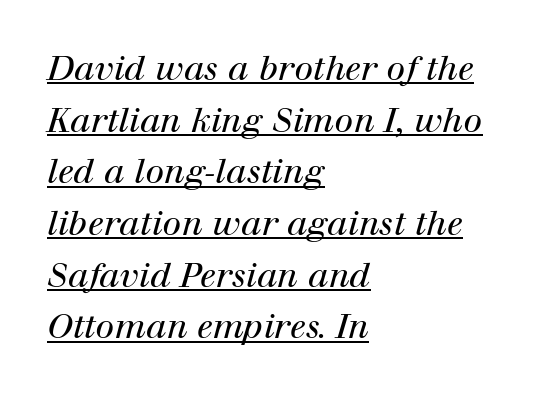
The image shows 34 px regular-weight serif type, italic (leaning right); set left-aligned, normal line spacing (1.52x), normal letter spacing, underlined; high stroke contrast and a medium x-height.
